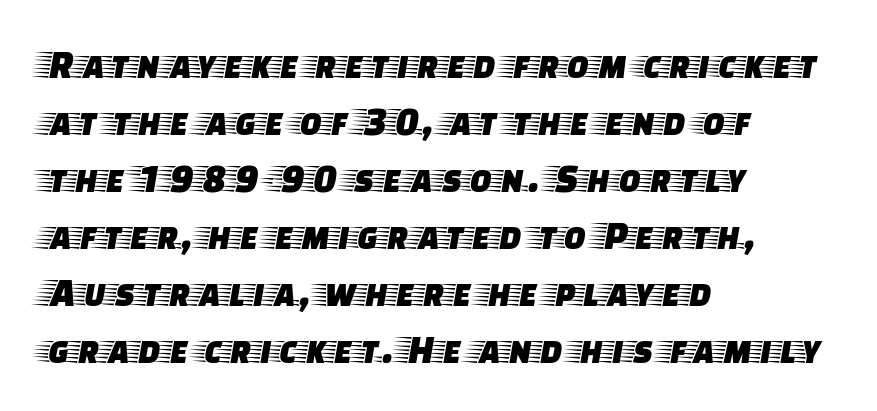
The image shows 41 px wide serif type; set left-aligned, normal line spacing (1.39x), normal letter spacing, not underlined; low stroke contrast and a large x-height.
